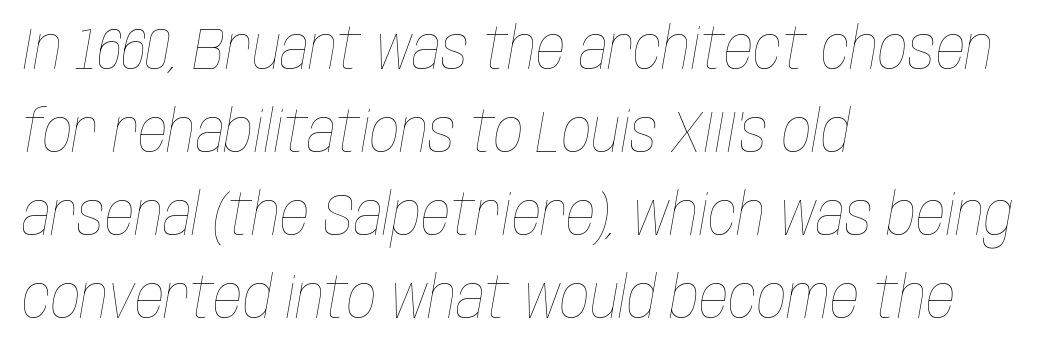
{"italic": "yes", "lean": "right", "slant_degrees": 10, "bold": "no", "weight": "thin", "width": "condensed", "stroke_contrast": "low", "x_height": "large", "monospaced": "no", "underline": "no", "align": "left", "line_spacing": "normal", "line_spacing_ratio": 1.43, "letter_spacing": "normal", "letter_spacing_em": 0.0, "glyph_px": 58}
